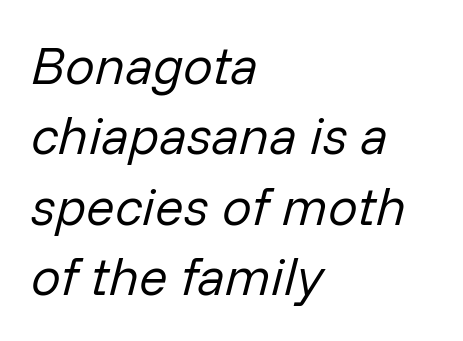
Q: Is the text bold? A: No.
Q: Is the text italic (slanted)? A: Yes, it leans right by about 14 degrees.
Q: Is the text underlined? A: No.
Q: How is the paragraph aligned? A: Left-aligned.
Q: Is the spacing between letters normal or unusually wide? A: Normal.
Q: Is the spacing between lines tight, normal or loose? A: Normal.
Q: Width (condensed, normal, or wide)? A: Normal.
Q: Stroke contrast? A: Low.
Q: x-height? A: Medium.
Q: Monospaced? A: No.
